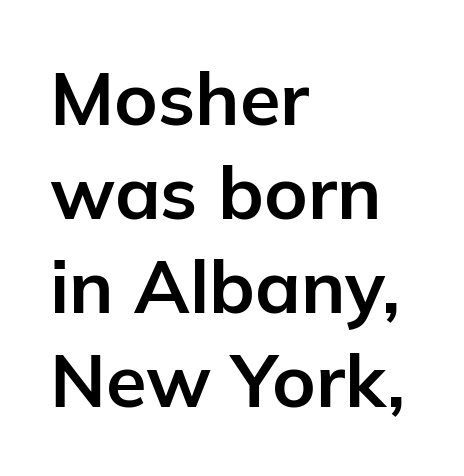
{"serif": "no", "italic": "no", "bold": "yes", "weight": "bold", "width": "normal", "stroke_contrast": "low", "x_height": "medium", "monospaced": "no", "underline": "no", "align": "left", "line_spacing": "normal", "line_spacing_ratio": 1.27, "letter_spacing": "normal", "letter_spacing_em": 0.0, "glyph_px": 74}
